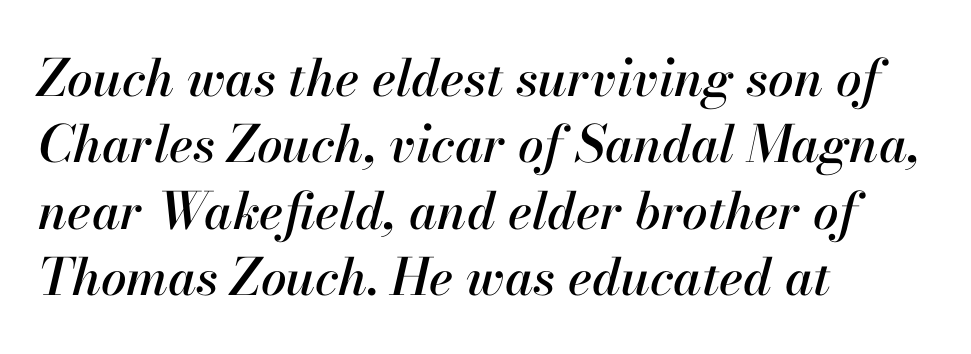
{"italic": "yes", "lean": "right", "slant_degrees": 13, "width": "normal", "stroke_contrast": "high", "x_height": "small", "monospaced": "no", "underline": "no", "align": "left", "line_spacing": "normal", "line_spacing_ratio": 1.3, "letter_spacing": "normal", "letter_spacing_em": 0.0, "glyph_px": 51}
